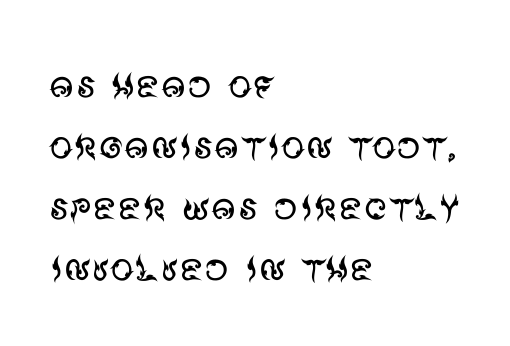
The image shows 48 px regular-weight sans-serif type, upright; set left-aligned, normal line spacing (1.27x), normal letter spacing, not underlined; medium stroke contrast and a large x-height.
